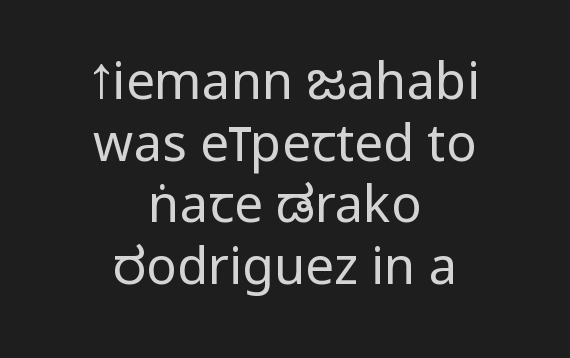
The zone under the glyphs is completely vacant. Here the glyphs are tracked normally, forming tight word shapes. I'd call this a sans setting — the letters go barefoot. Visually the block forms a symmetrical silhouette, jagged on both flanks. Tall strokes in this sample are plumb rather than angled.
